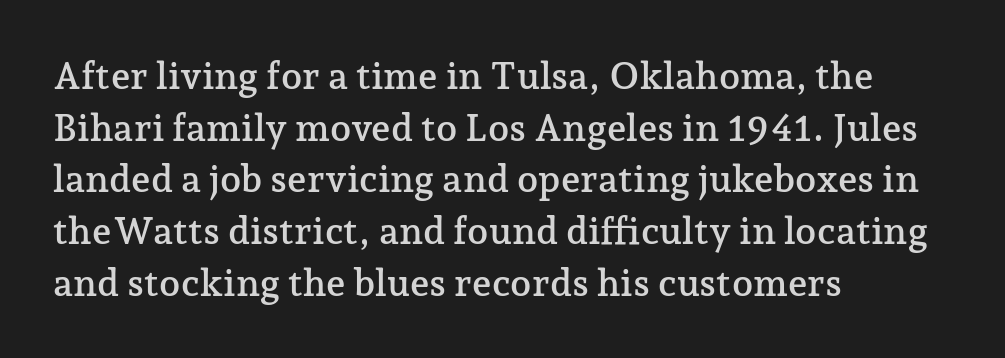
The image shows 38 px serif type, upright; set left-aligned, normal line spacing (1.36x), normal letter spacing, not underlined; low stroke contrast and a medium x-height.
